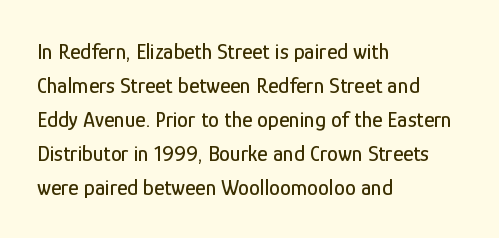
Inter-character spacing is left at the font's built-in metrics. A bare baseline throughout the passage. The typography opts for an upright posture over an oblique one. Casual observation: everything's shoved over to the left.
